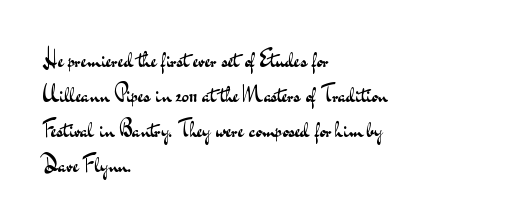
Ink coverage per letter is moderate at most. Does extra space separate the letters? No, they use regular spacing. Line starts are locked; line ends wander. If you measured baseline to baseline, you'd find a middling distance.
